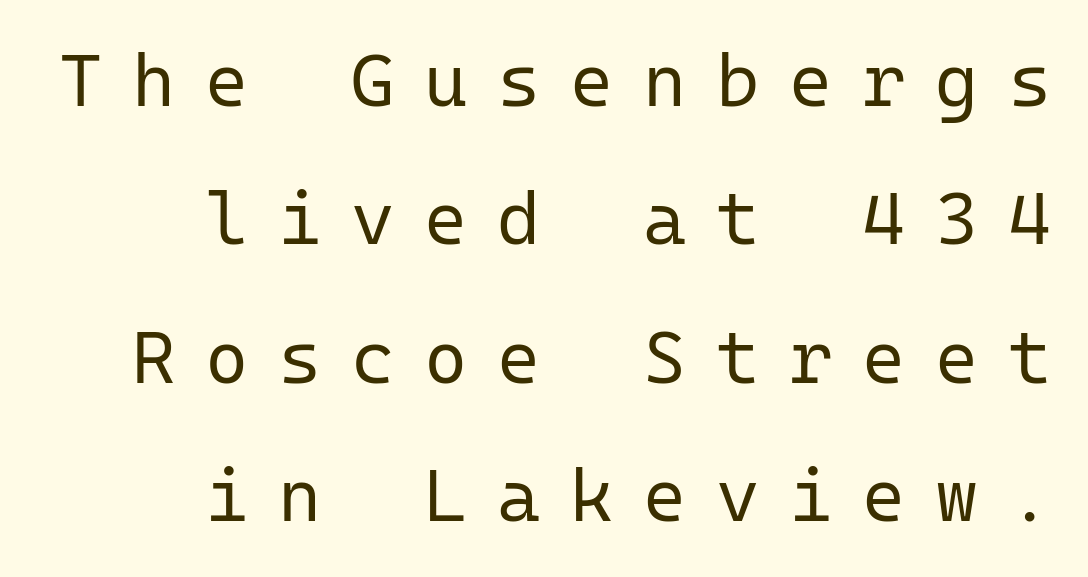
The font is comparable to plain body text, perhaps lighter. These lines are set flush right with a ragged left edge. Looks like terminal output: every glyph gets an equal slot. Substantial extra tracking has been applied to these lines. Serif or sans? Sans — the stroke terminals are bare. The lettering holds an erect, upright posture throughout.
